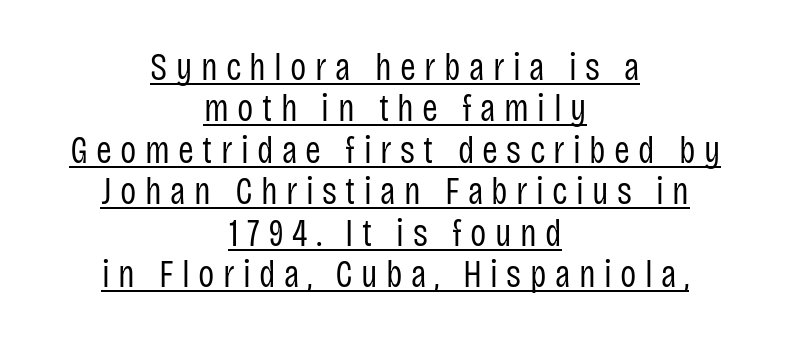
The image shows 38 px regular-weight, condensed sans-serif type, upright; set centered, tight line spacing (1.09x), unusually wide letter spacing (+0.22 em), underlined; low stroke contrast and a large x-height.
